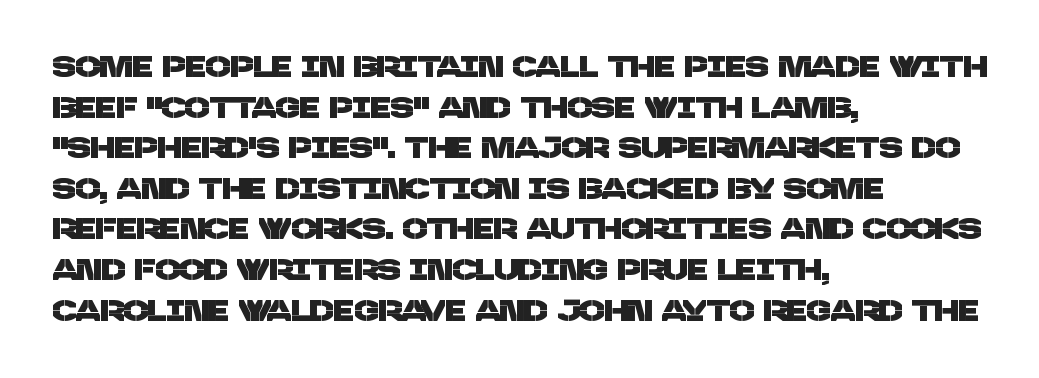
{"serif": "no", "width": "normal", "stroke_contrast": "low", "x_height": "large", "monospaced": "no", "underline": "no", "align": "left", "line_spacing": "normal", "line_spacing_ratio": 1.4, "letter_spacing": "normal", "letter_spacing_em": 0.0, "glyph_px": 29}
